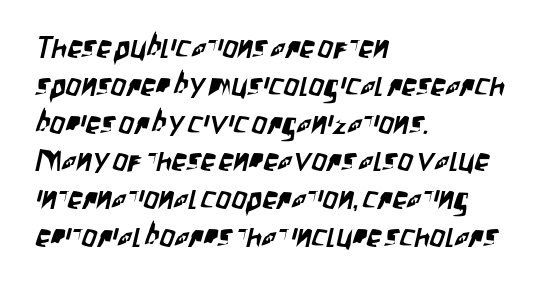
{"serif": "no", "width": "condensed", "stroke_contrast": "low", "x_height": "large", "monospaced": "no", "underline": "no", "align": "left", "line_spacing": "normal", "line_spacing_ratio": 1.26, "letter_spacing": "normal", "letter_spacing_em": 0.0, "glyph_px": 30}
